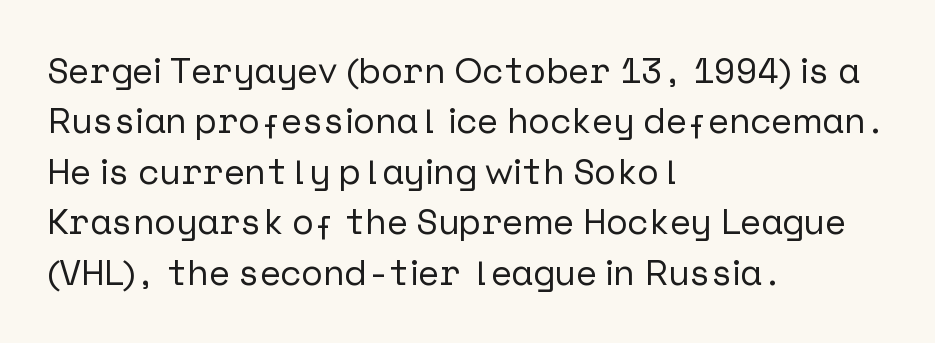
The image shows 36 px sans-serif type, upright; set left-aligned, normal line spacing (1.4x), normal letter spacing, not underlined; low stroke contrast and a medium x-height.
